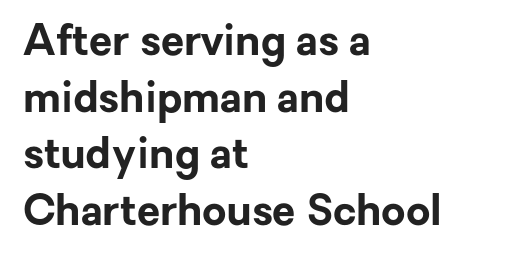
{"serif": "no", "italic": "no", "bold": "yes", "weight": "bold", "width": "normal", "stroke_contrast": "low", "x_height": "medium", "monospaced": "no", "underline": "no", "align": "left", "line_spacing": "normal", "line_spacing_ratio": 1.35, "letter_spacing": "normal", "letter_spacing_em": 0.0, "glyph_px": 42}
